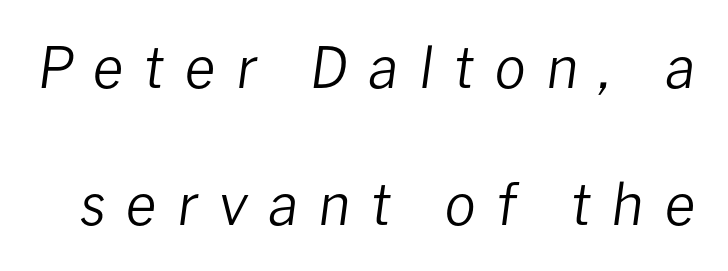
{"italic": "yes", "lean": "right", "slant_degrees": 8, "bold": "no", "weight": "regular", "width": "normal", "stroke_contrast": "low", "x_height": "medium", "monospaced": "no", "underline": "no", "line_spacing": "loose", "line_spacing_ratio": 2.44, "letter_spacing": "wide", "letter_spacing_em": 0.37, "glyph_px": 56}
